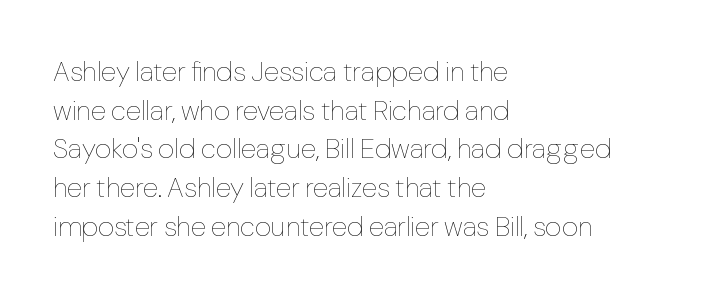
{"italic": "no", "bold": "no", "weight": "thin", "width": "normal", "stroke_contrast": "low", "x_height": "medium", "monospaced": "no", "underline": "no", "align": "left", "line_spacing": "normal", "line_spacing_ratio": 1.38, "letter_spacing": "normal", "letter_spacing_em": 0.0, "glyph_px": 28}
